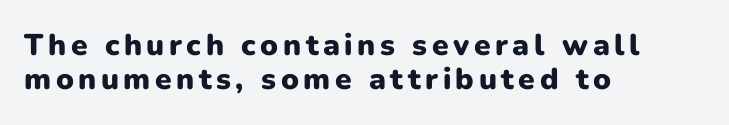
The image shows 30 px heavy sans-serif type, upright; set left-aligned, tight line spacing (1.14x), not underlined; low stroke contrast and a medium x-height.
